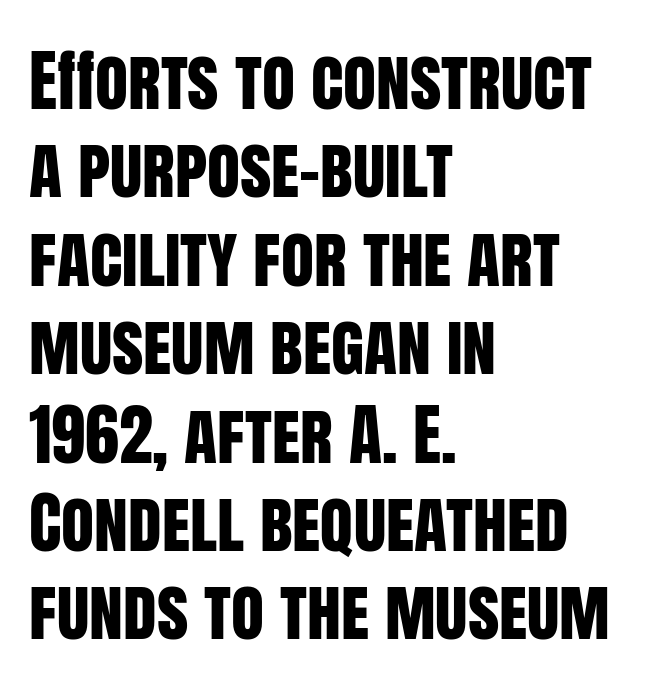
Unlike a traditional serif, this face leaves its strokes unadorned. Whoever set this chose a conventional vertical rhythm. The lines in this sample share a left origin and differ only in where they stop. Rendered with straight, roman letterforms. Underline: absent.
